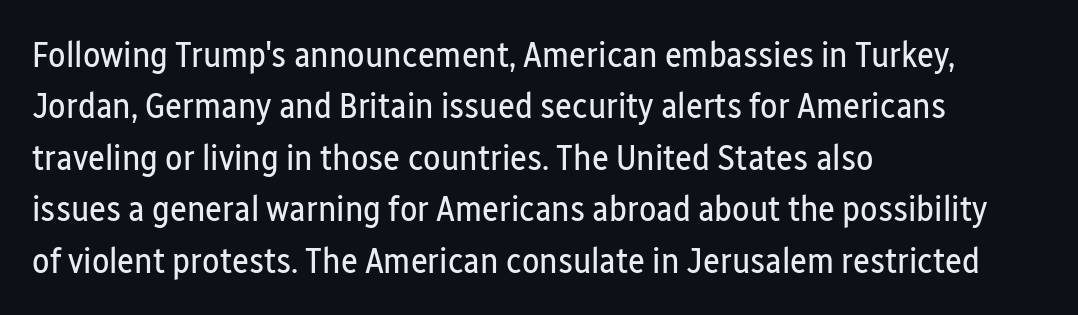
The image shows 36 px regular-weight, condensed sans-serif type, upright; set left-aligned, normal line spacing (1.43x), normal letter spacing, not underlined; low stroke contrast and a medium x-height.
